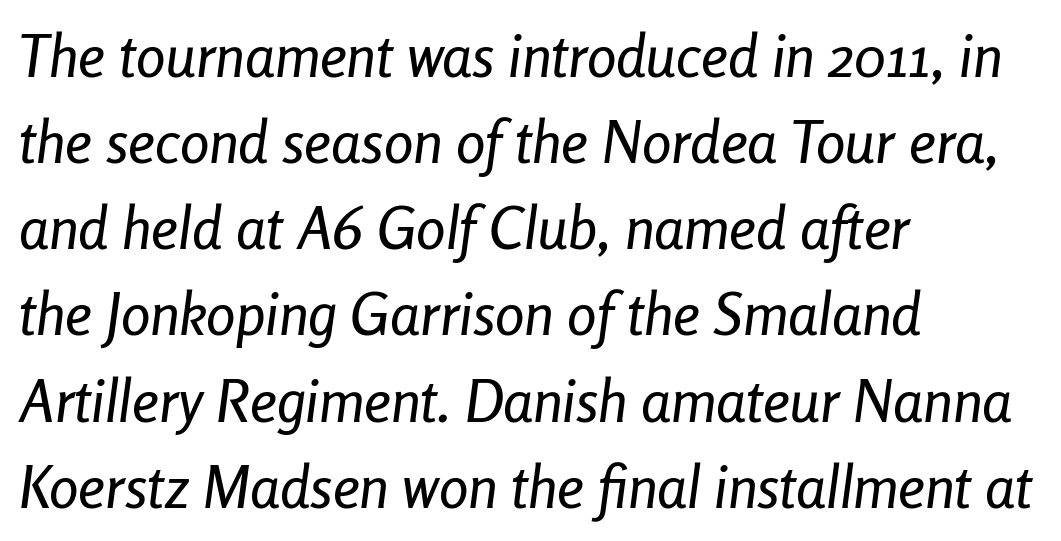
A typesetter would call this zero additional tracking. The line-height multiplier appears to be the usual default. These lines are set flush left with a ragged right edge. This is oblique type, the kind used for emphasis or titles.
